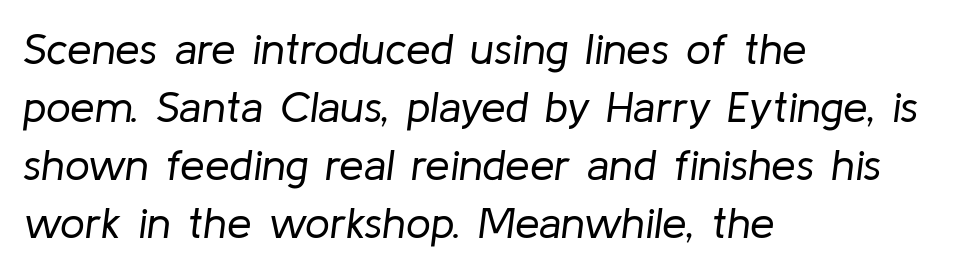
{"italic": "yes", "lean": "right", "slant_degrees": 8, "bold": "no", "weight": "regular", "width": "normal", "stroke_contrast": "low", "x_height": "medium", "monospaced": "no", "underline": "no", "align": "left", "line_spacing": "normal", "line_spacing_ratio": 1.32, "letter_spacing": "normal", "letter_spacing_em": 0.0, "glyph_px": 44}
